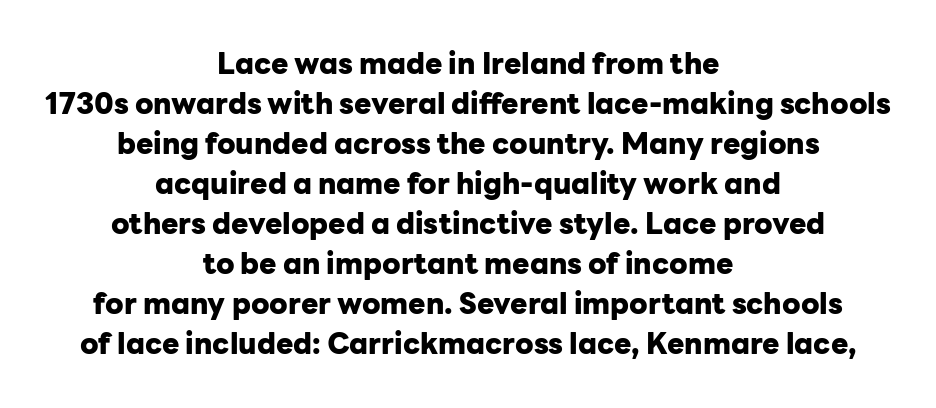
The glyphs are unaccompanied by any horizontal stroke below them. As a designer I'd log this as weight 700, bold. Honestly, the row spacing looks completely unremarkable. These lines are rendered in a variable-pitch font.
